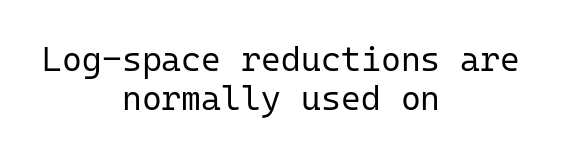
Q: Is the text bold? A: No.
Q: Is the text italic (slanted)? A: No, it is upright.
Q: Is the typeface a serif or a sans-serif typeface? A: Sans-serif.
Q: Is the text underlined? A: No.
Q: How is the paragraph aligned? A: Centered.
Q: Is the spacing between letters normal or unusually wide? A: Normal.
Q: Is the spacing between lines tight, normal or loose? A: Tight.
Q: Width (condensed, normal, or wide)? A: Normal.
Q: Stroke contrast? A: Low.
Q: x-height? A: Medium.
Q: Monospaced? A: Yes.
